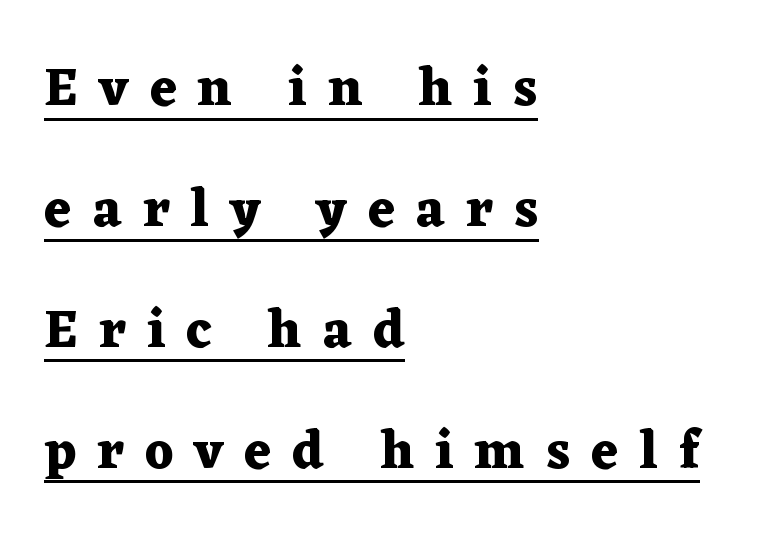
The image shows 53 px heavy, wide serif type, upright; set left-aligned, loose line spacing (2.28x), unusually wide letter spacing (+0.4 em), underlined; medium stroke contrast and a medium x-height.
